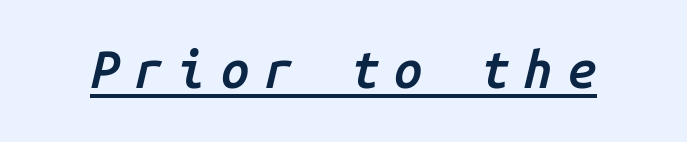
The image shows 51 px semibold type, italic (leaning right), monospaced; set unusually wide letter spacing (+0.29 em), underlined; low stroke contrast and a medium x-height.
